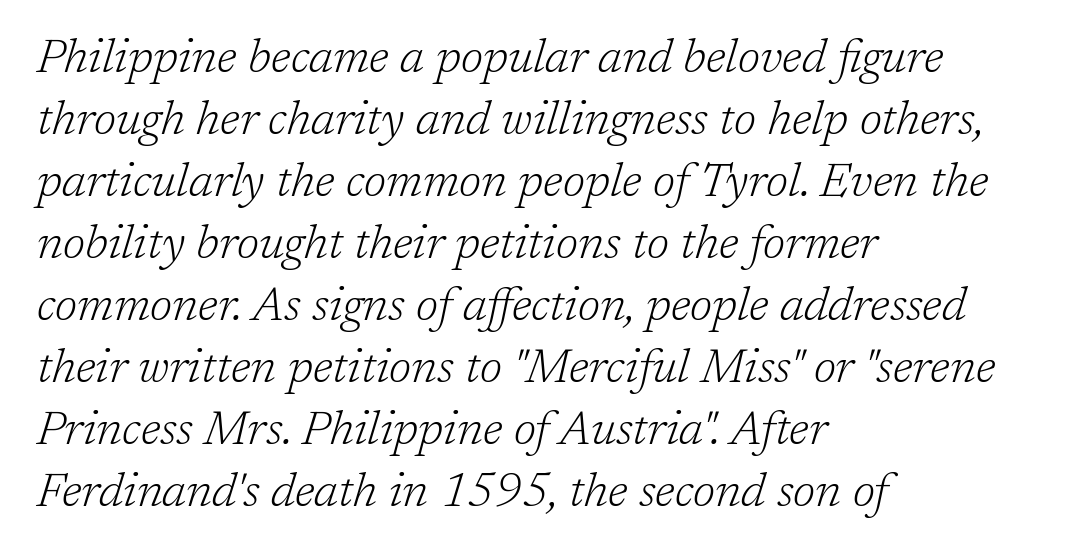
{"serif": "yes", "italic": "yes", "lean": "right", "slant_degrees": 17, "bold": "no", "weight": "light", "width": "normal", "stroke_contrast": "low", "x_height": "medium", "monospaced": "no", "underline": "no", "align": "left", "line_spacing": "normal", "line_spacing_ratio": 1.32, "letter_spacing": "normal", "letter_spacing_em": 0.0, "glyph_px": 47}
